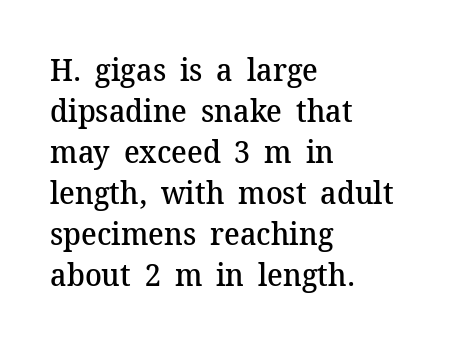
Observe the serifs anchoring each vertical stroke in this sample. It's the straight-up-and-down kind of type. Typographic density is moderately raised because the face is semibold. You could call the tracking neutral — neither tight nor loose.
